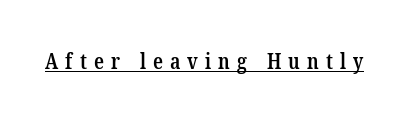
The image shows 22 px text type; set unusually wide letter spacing (+0.32 em), underlined.
